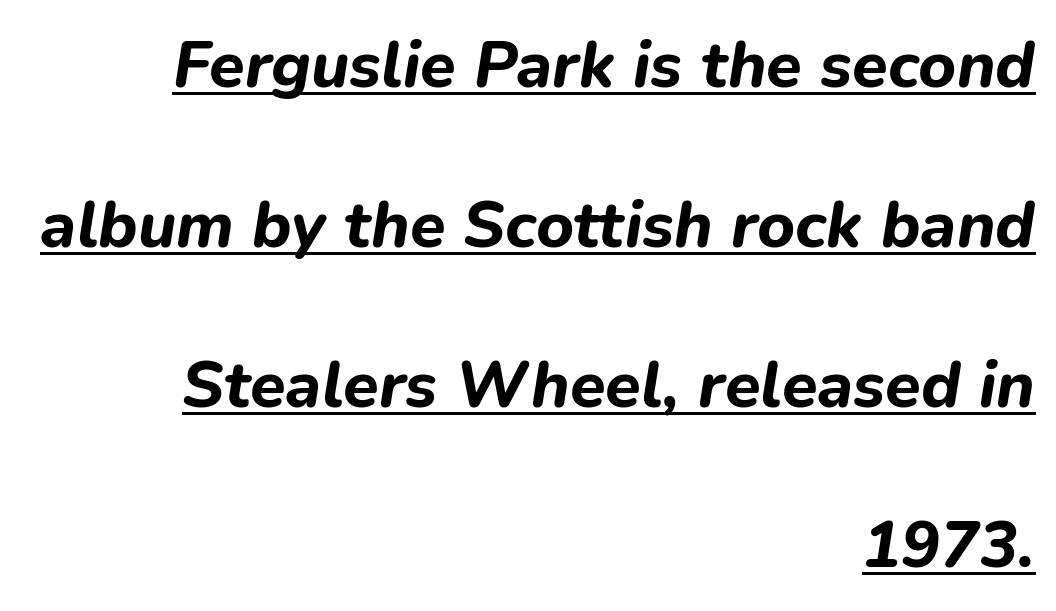
Q: Is the text bold? A: Yes.
Q: Is the text italic (slanted)? A: Yes, it leans right by about 9 degrees.
Q: Is the text underlined? A: Yes.
Q: How is the paragraph aligned? A: Right-aligned.
Q: Is the spacing between letters normal or unusually wide? A: Normal.
Q: Is the spacing between lines tight, normal or loose? A: Loose.
Q: Width (condensed, normal, or wide)? A: Normal.
Q: Stroke contrast? A: Low.
Q: x-height? A: Medium.
Q: Monospaced? A: No.
